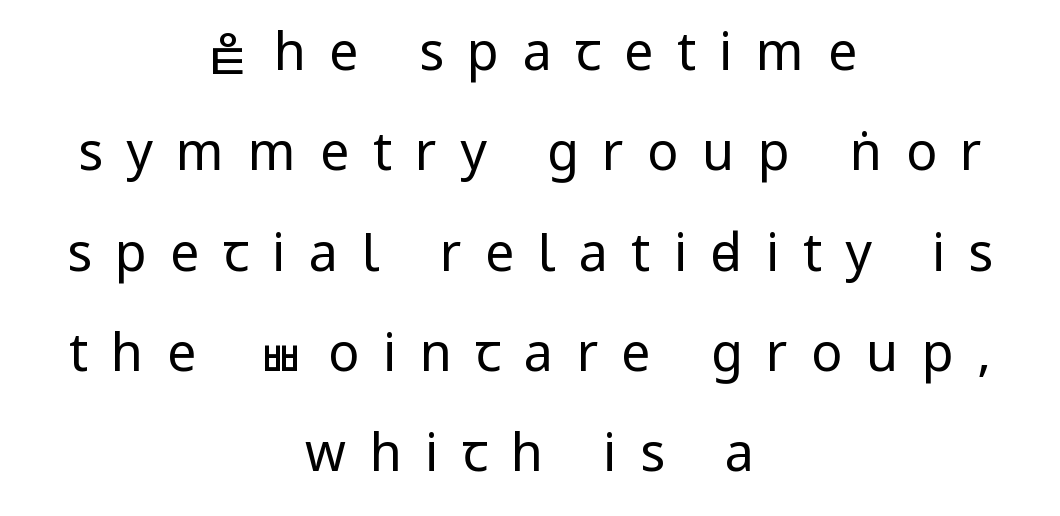
Q: Is the text bold? A: No.
Q: Is the text italic (slanted)? A: No, it is upright.
Q: Is the typeface a serif or a sans-serif typeface? A: Sans-serif.
Q: Is the text underlined? A: No.
Q: How is the paragraph aligned? A: Centered.
Q: Is the spacing between letters normal or unusually wide? A: Unusually wide.
Q: Is the spacing between lines tight, normal or loose? A: Loose.
Q: Width (condensed, normal, or wide)? A: Condensed.
Q: Stroke contrast? A: Low.
Q: x-height? A: Large.
Q: Monospaced? A: No.
